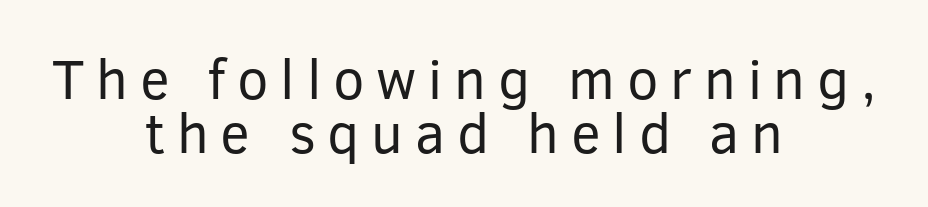
The typeface chosen for these lines omits serifs. This sample trades vertical openness for compactness between lines. The weight tops out at a normal text grade. Which margin do the lines hug? Neither — every line sits in the middle. Ascenders rise straight up at ninety degrees.
